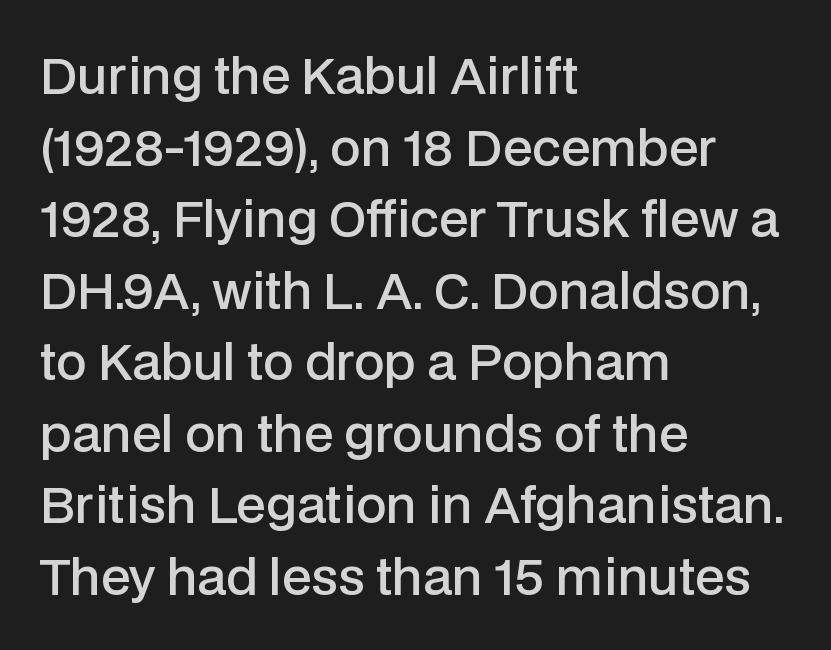
{"serif": "no", "italic": "no", "bold": "semi", "weight": "semibold", "width": "normal", "stroke_contrast": "low", "x_height": "medium", "monospaced": "no", "underline": "no", "align": "left", "line_spacing": "normal", "line_spacing_ratio": 1.46, "letter_spacing": "normal", "letter_spacing_em": 0.0, "glyph_px": 49}
